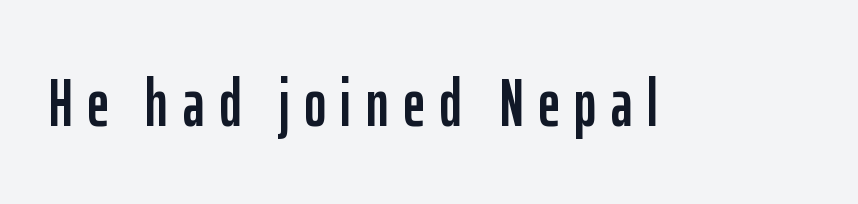
Q: Is the text italic (slanted)? A: No, it is upright.
Q: Is the typeface a serif or a sans-serif typeface? A: Sans-serif.
Q: Is the text underlined? A: No.
Q: Is the spacing between letters normal or unusually wide? A: Unusually wide.
Q: Width (condensed, normal, or wide)? A: Condensed.
Q: Stroke contrast? A: Low.
Q: x-height? A: Medium.
Q: Monospaced? A: No.
